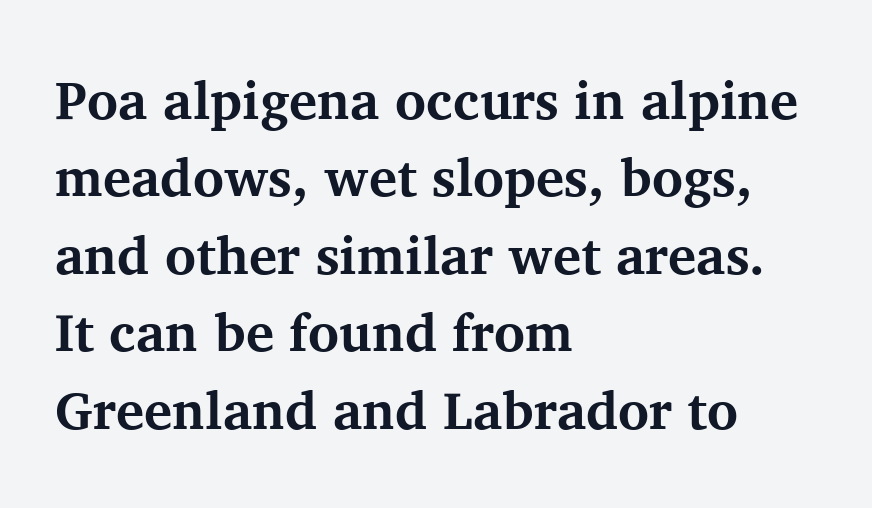
Q: Is the text bold? A: Yes.
Q: Is the text italic (slanted)? A: No, it is upright.
Q: Is the typeface a serif or a sans-serif typeface? A: Serif.
Q: Is the text underlined? A: No.
Q: How is the paragraph aligned? A: Left-aligned.
Q: Is the spacing between letters normal or unusually wide? A: Normal.
Q: Is the spacing between lines tight, normal or loose? A: Normal.
Q: Width (condensed, normal, or wide)? A: Normal.
Q: Stroke contrast? A: Medium.
Q: x-height? A: Medium.
Q: Monospaced? A: No.
